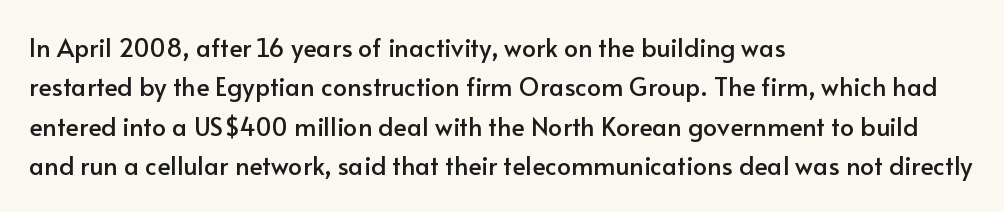
Q: Is the text italic (slanted)? A: No, it is upright.
Q: Is the text underlined? A: No.
Q: How is the paragraph aligned? A: Left-aligned.
Q: Is the spacing between letters normal or unusually wide? A: Normal.
Q: Is the spacing between lines tight, normal or loose? A: Normal.
